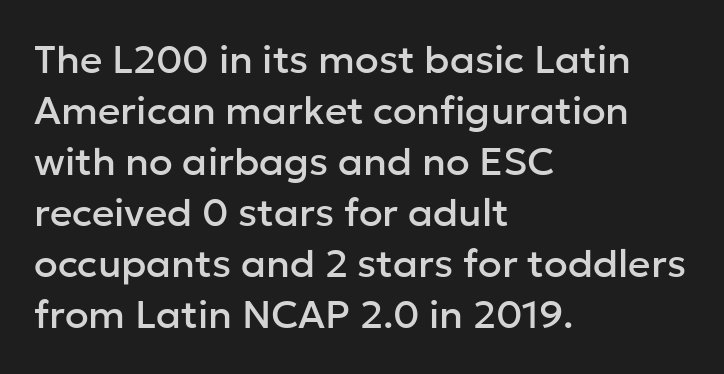
Look at the tracking — it's just the regular setting, nothing added. Line starts are locked; line ends wander. The passage shown is typeset with a sans-serif family. Words float on clear page, feet unadorned. Each letter keeps its own natural width here, so spacing adapts to shape.
